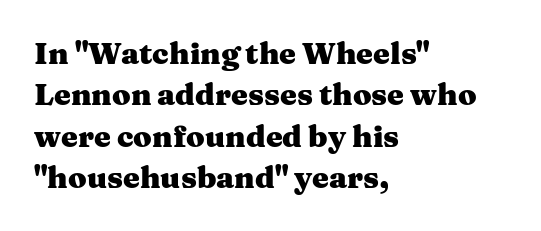
The image shows 30 px heavy, wide serif type, upright; set left-aligned, normal line spacing (1.38x), normal letter spacing, not underlined; medium stroke contrast and a medium x-height.
